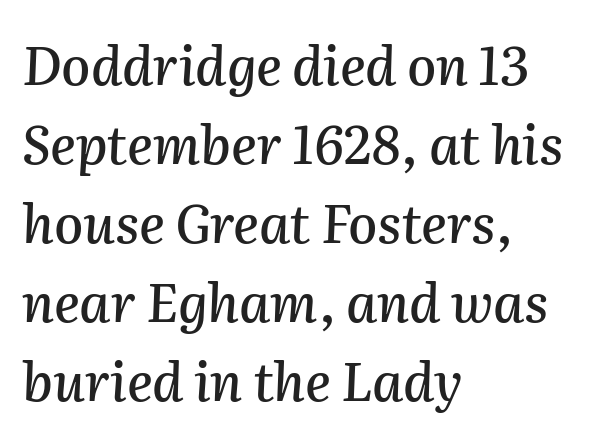
Honestly, the letter spacing is just normal — you wouldn't notice it. The font's italic variant was chosen for this text. The specimen omits any rule beneath the text block's lines. The passage is arranged the way most books set body copy — flush left.
